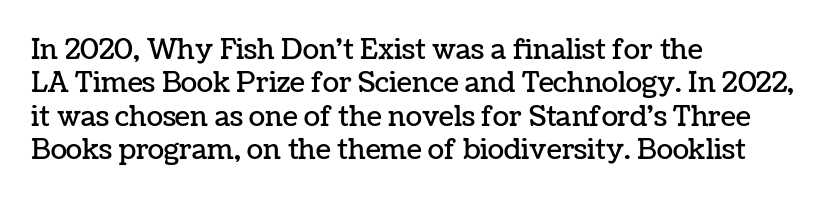
{"italic": "no", "underline": "no", "align": "left", "line_spacing_ratio": 1.24, "letter_spacing": "normal", "letter_spacing_em": 0.0, "glyph_px": 27}
